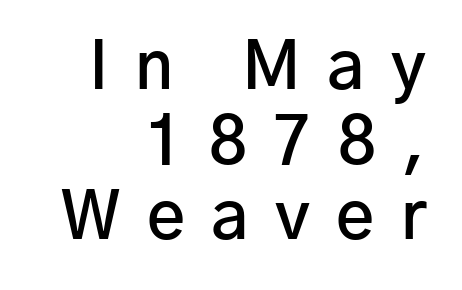
{"serif": "no", "italic": "no", "bold": "semi", "weight": "semibold", "width": "normal", "stroke_contrast": "low", "x_height": "medium", "monospaced": "no", "underline": "no", "align": "right", "line_spacing": "tight", "line_spacing_ratio": 1.14, "letter_spacing": "wide", "letter_spacing_em": 0.4, "glyph_px": 66}
